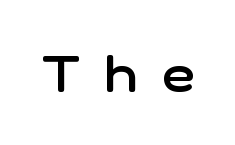
{"serif": "no", "italic": "no", "bold": "semi", "weight": "semibold", "width": "normal", "stroke_contrast": "low", "x_height": "medium", "monospaced": "no", "underline": "no", "letter_spacing": "wide", "letter_spacing_em": 0.47, "glyph_px": 51}
